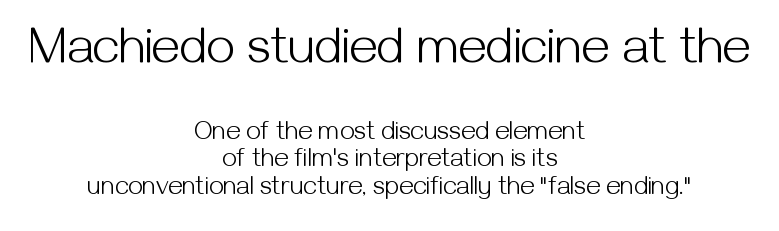
Q: Is the text bold? A: No.
Q: Is the text italic (slanted)? A: No, it is upright.
Q: Is the typeface a serif or a sans-serif typeface? A: Sans-serif.
Q: Is the text underlined? A: No.
Q: How is the paragraph aligned? A: Centered.
Q: Is the spacing between letters normal or unusually wide? A: Normal.
Q: Is the spacing between lines tight, normal or loose? A: Tight.
Q: Which block of text is set in a larger size, the first (top) or the second (bottom)? A: The first (top) one.
Q: Width (condensed, normal, or wide)? A: Normal.
Q: Stroke contrast? A: Medium.
Q: x-height? A: Medium.
Q: Monospaced? A: No.
